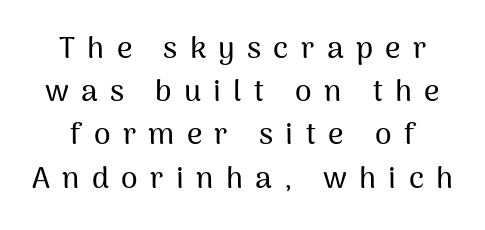
How are the letters spaced? Widely, with obvious added tracking. The passage shown is not underscored anywhere. A typesetter would call this proportional, since set widths differ per character. Are there feet on the stems? There aren't — it's a sans.
